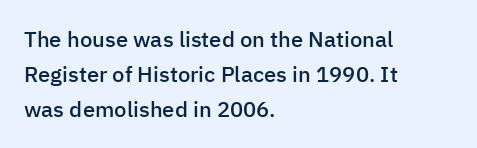
The image shows 22 px text type, upright; set left-aligned, normal line spacing (1.58x), normal letter spacing, not underlined.
